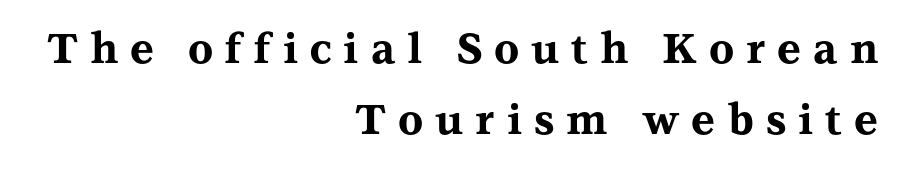
The image shows 41 px bold, wide serif type, upright; set right-aligned, line spacing 1.74x, unusually wide letter spacing (+0.29 em), not underlined; medium stroke contrast and a medium x-height.
